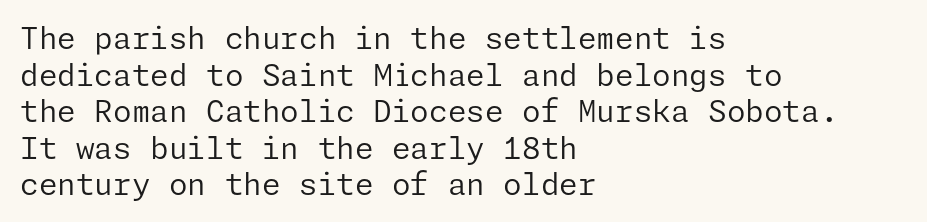
Vertical strokes here are truly vertical. Teacher's note: observe the even left margin — that is flush-left alignment. Any mark beneath the type? The region is blank. You can tell from the bare stems that sans-serif type was used. The face looks like a standard text weight, possibly lighter. Words appear dense and cohesive because spacing is normal.
